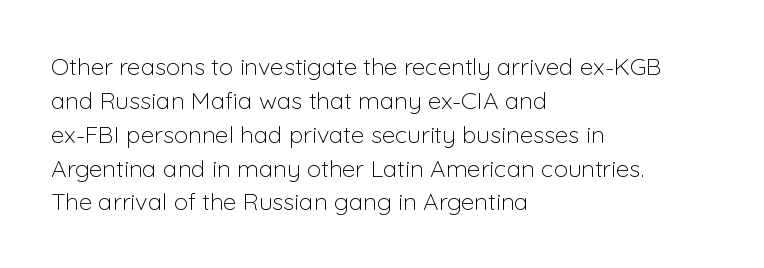
Decoration check: the copy has no underline. Teacher's note: observe the even left margin — that is flush-left alignment. Interline gaps are of average width in this sample. No chunkiness to these letters — they're not bold. These lines were composed using upright roman letters.
